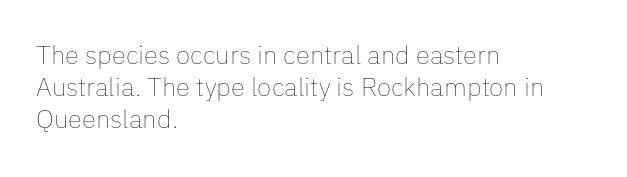
Q: Is the text bold? A: No.
Q: Is the text italic (slanted)? A: No, it is upright.
Q: Is the text underlined? A: No.
Q: How is the paragraph aligned? A: Left-aligned.
Q: Is the spacing between letters normal or unusually wide? A: Normal.
